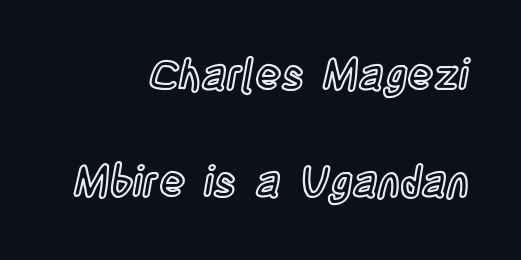
{"width": "condensed", "x_height": "large", "monospaced": "no", "underline": "no", "align": "right", "line_spacing": "loose", "line_spacing_ratio": 2.49, "letter_spacing": "normal", "letter_spacing_em": 0.0, "glyph_px": 43}
